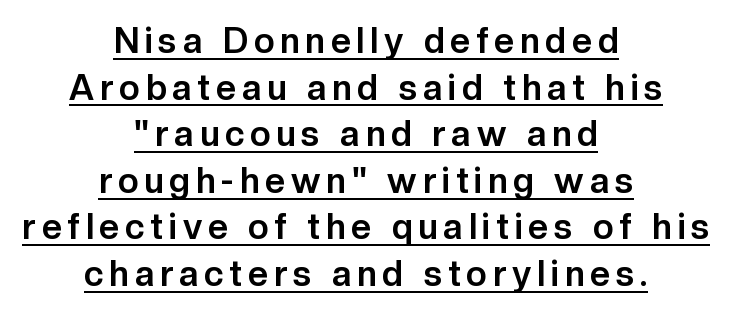
The image shows 35 px bold sans-serif type, upright; set centered, normal line spacing (1.33x), underlined; low stroke contrast and a medium x-height.
